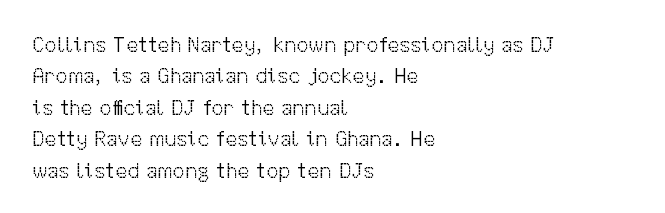
The image shows 22 px text type, upright; set left-aligned, normal line spacing (1.43x), normal letter spacing, not underlined.
